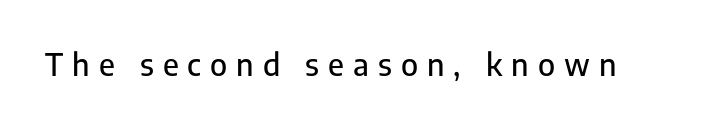
{"serif": "no", "italic": "no", "width": "normal", "stroke_contrast": "low", "x_height": "medium", "monospaced": "no", "underline": "no", "letter_spacing": "wide", "letter_spacing_em": 0.3, "glyph_px": 30}
